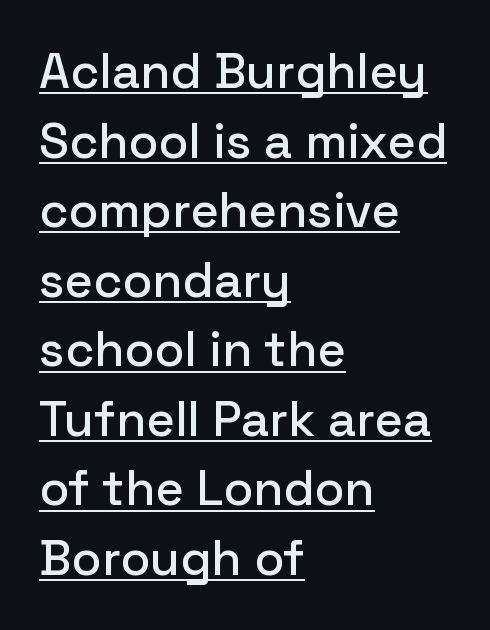
Which margin do the lines hug? The left one — the right edge is uneven. Each new line begins a customary step beneath the previous one. Proportional: the letters do not fall into vertical columns. The horizontal fit of the characters is conventional and even. If you drew a line through each stem, it would be perfectly vertical.
